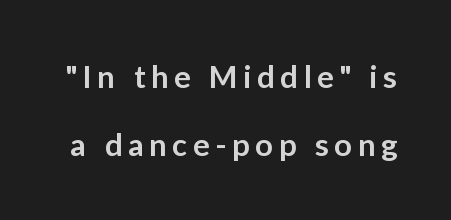
{"serif": "no", "italic": "no", "bold": "semi", "weight": "semibold", "width": "normal", "stroke_contrast": "low", "x_height": "medium", "monospaced": "no", "underline": "no", "line_spacing": "loose", "line_spacing_ratio": 2.2, "glyph_px": 31}
